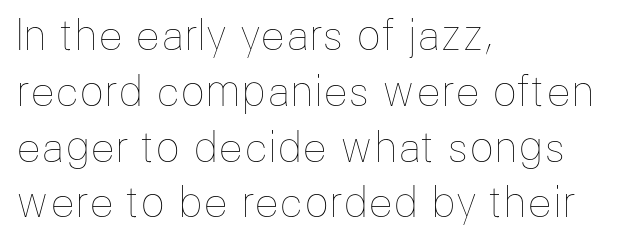
The image shows 41 px thin type, upright; set left-aligned, normal line spacing (1.36x), normal letter spacing, not underlined; low stroke contrast and a medium x-height.
